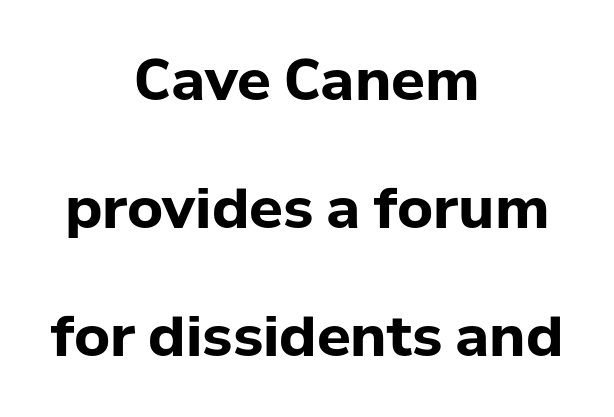
{"serif": "no", "italic": "no", "bold": "yes", "weight": "bold", "width": "normal", "stroke_contrast": "low", "x_height": "medium", "monospaced": "no", "underline": "no", "align": "center", "line_spacing": "loose", "line_spacing_ratio": 2.29, "letter_spacing": "normal", "letter_spacing_em": 0.0, "glyph_px": 56}
